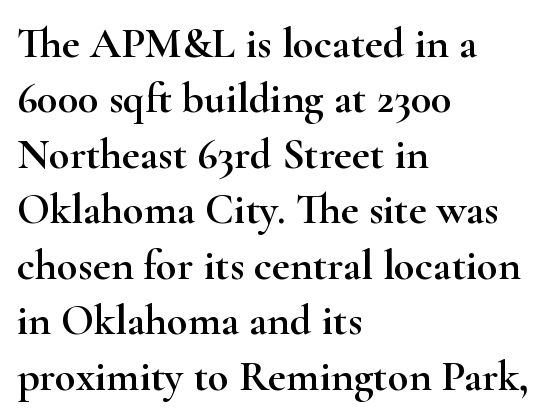
The passage shown is typed in a proportional face where columns would drift. Tall strokes in this sample are plumb rather than angled. What's the leading like? Ordinary, nothing unusual. Words float on clear page, feet unadorned.
